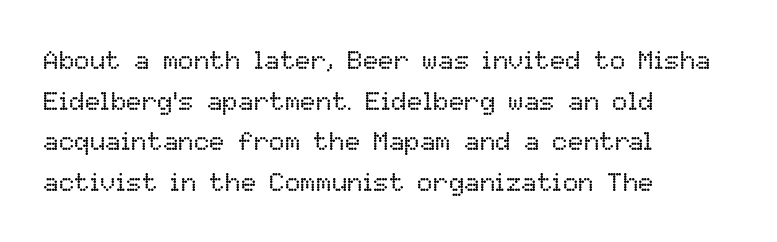
Q: Is the text bold? A: No.
Q: Is the text italic (slanted)? A: No, it is upright.
Q: Is the text underlined? A: No.
Q: How is the paragraph aligned? A: Left-aligned.
Q: Is the spacing between letters normal or unusually wide? A: Normal.
Q: Is the spacing between lines tight, normal or loose? A: Normal.
